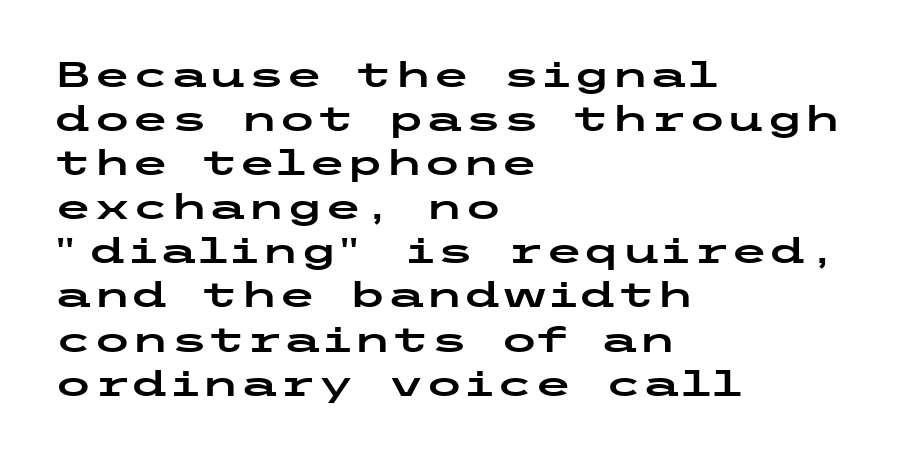
The image shows 35 px wide sans-serif type, upright; set left-aligned, normal line spacing (1.26x), normal letter spacing, not underlined; low stroke contrast and a medium x-height.
